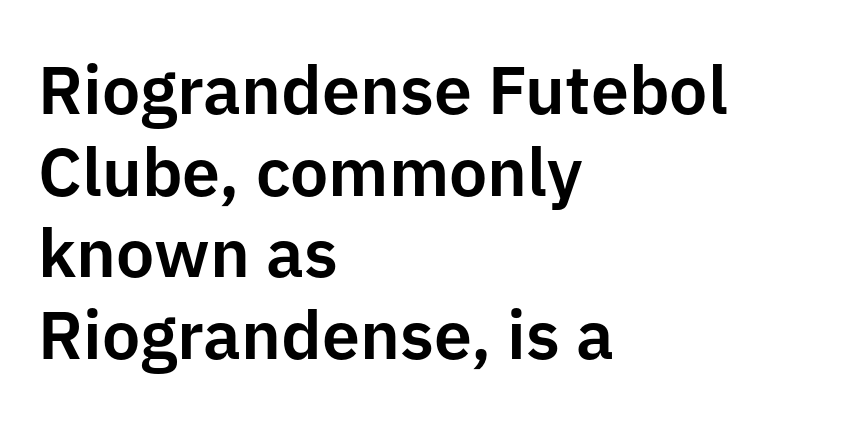
The image shows 68 px sans-serif type, upright; set left-aligned, line spacing 1.2x, normal letter spacing, not underlined; low stroke contrast and a medium x-height.
